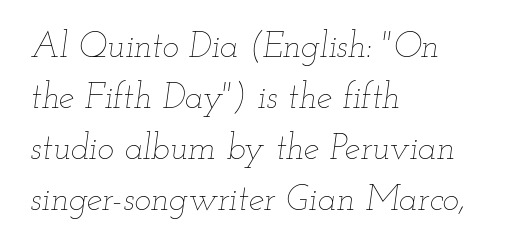
{"italic": "yes", "lean": "right", "slant_degrees": 12, "bold": "no", "weight": "thin", "width": "wide", "stroke_contrast": "low", "x_height": "small", "monospaced": "no", "underline": "no", "align": "left", "line_spacing": "normal", "line_spacing_ratio": 1.46, "letter_spacing": "normal", "letter_spacing_em": 0.0, "glyph_px": 35}
